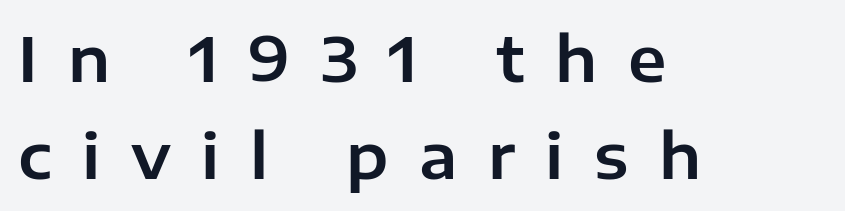
Q: Is the text italic (slanted)? A: No, it is upright.
Q: Is the typeface a serif or a sans-serif typeface? A: Sans-serif.
Q: Is the text underlined? A: No.
Q: How is the paragraph aligned? A: Left-aligned.
Q: Is the spacing between letters normal or unusually wide? A: Unusually wide.
Q: Is the spacing between lines tight, normal or loose? A: Normal.
Q: Width (condensed, normal, or wide)? A: Normal.
Q: Stroke contrast? A: Low.
Q: x-height? A: Medium.
Q: Monospaced? A: No.
